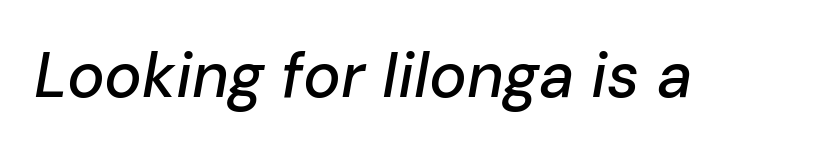
Q: Is the text italic (slanted)? A: Yes, it leans right by about 10 degrees.
Q: Is the text underlined? A: No.
Q: Is the spacing between letters normal or unusually wide? A: Normal.
Q: Width (condensed, normal, or wide)? A: Normal.
Q: Stroke contrast? A: Low.
Q: x-height? A: Medium.
Q: Monospaced? A: No.
